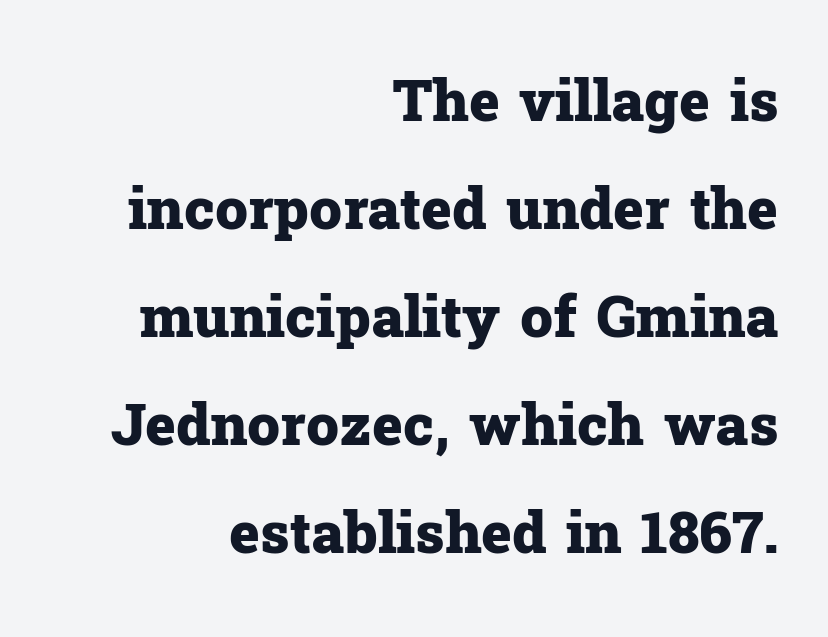
The image shows 58 px heavy serif type, upright; set right-aligned, line spacing 1.86x, normal letter spacing, not underlined; low stroke contrast and a medium x-height.
